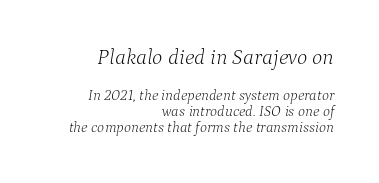
The image shows 22 px text type, italic (leaning right); set right-aligned, tight line spacing (1.09x), normal letter spacing, not underlined; the first (top) block is 1.47x larger.
